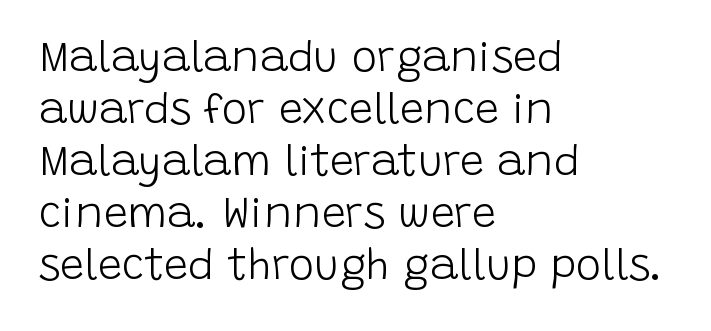
{"serif": "no", "italic": "no", "bold": "no", "weight": "light", "width": "normal", "stroke_contrast": "low", "x_height": "large", "monospaced": "no", "underline": "no", "align": "left", "line_spacing_ratio": 1.21, "letter_spacing": "normal", "letter_spacing_em": 0.0, "glyph_px": 43}
